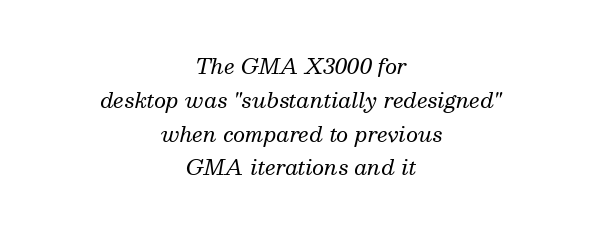
The image shows 21 px text type, italic (leaning right); set centered, normal line spacing (1.61x), normal letter spacing, not underlined.
